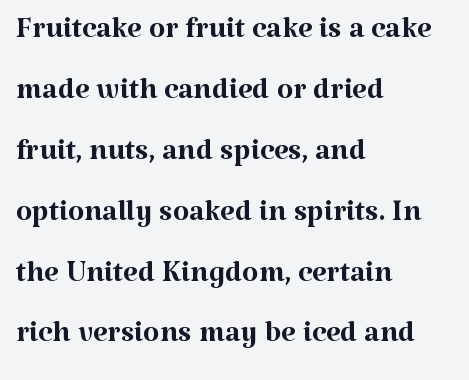
Q: Is the text bold? A: No.
Q: Is the text italic (slanted)? A: No, it is upright.
Q: Is the typeface a serif or a sans-serif typeface? A: Serif.
Q: Is the text underlined? A: No.
Q: How is the paragraph aligned? A: Left-aligned.
Q: Is the spacing between letters normal or unusually wide? A: Normal.
Q: Is the spacing between lines tight, normal or loose? A: Normal.
Q: Width (condensed, normal, or wide)? A: Normal.
Q: Stroke contrast? A: Medium.
Q: x-height? A: Medium.
Q: Monospaced? A: No.
